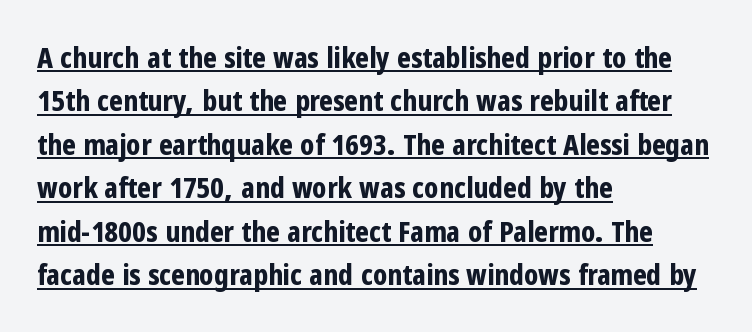
{"serif": "no", "italic": "no", "bold": "yes", "weight": "bold", "width": "condensed", "stroke_contrast": "low", "x_height": "medium", "monospaced": "no", "underline": "yes", "align": "left", "line_spacing": "normal", "line_spacing_ratio": 1.5, "letter_spacing": "normal", "letter_spacing_em": 0.0, "glyph_px": 29}
